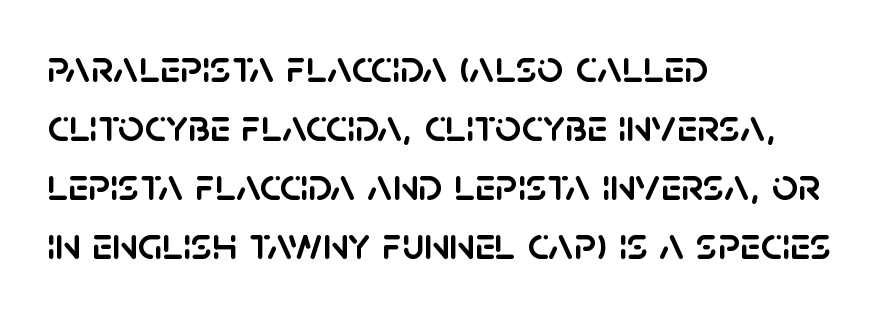
{"serif": "no", "italic": "no", "width": "normal", "stroke_contrast": "low", "x_height": "large", "monospaced": "no", "underline": "no", "align": "left", "line_spacing": "normal", "line_spacing_ratio": 1.28, "letter_spacing": "normal", "letter_spacing_em": 0.0, "glyph_px": 46}
